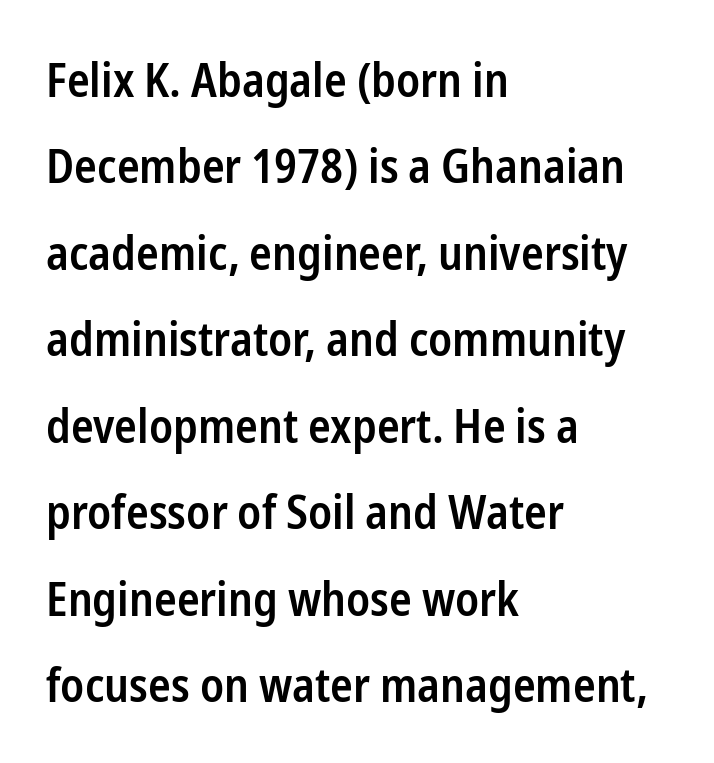
Q: Is the text bold? A: Semi-bold.
Q: Is the text italic (slanted)? A: No, it is upright.
Q: Is the typeface a serif or a sans-serif typeface? A: Sans-serif.
Q: Is the text underlined? A: No.
Q: How is the paragraph aligned? A: Left-aligned.
Q: Is the spacing between letters normal or unusually wide? A: Normal.
Q: Width (condensed, normal, or wide)? A: Condensed.
Q: Stroke contrast? A: Low.
Q: x-height? A: Medium.
Q: Monospaced? A: No.
